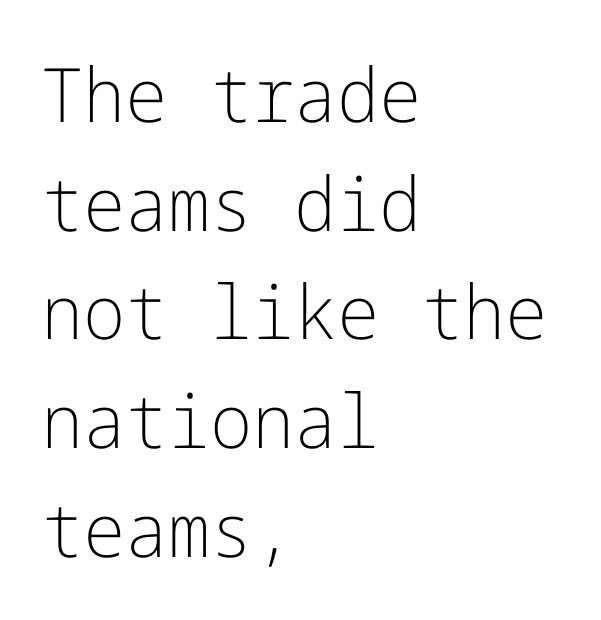
Q: Is the text bold? A: No.
Q: Is the text italic (slanted)? A: No, it is upright.
Q: Is the typeface a serif or a sans-serif typeface? A: Sans-serif.
Q: Is the text underlined? A: No.
Q: How is the paragraph aligned? A: Left-aligned.
Q: Is the spacing between letters normal or unusually wide? A: Normal.
Q: Is the spacing between lines tight, normal or loose? A: Normal.
Q: Width (condensed, normal, or wide)? A: Normal.
Q: Stroke contrast? A: Low.
Q: x-height? A: Medium.
